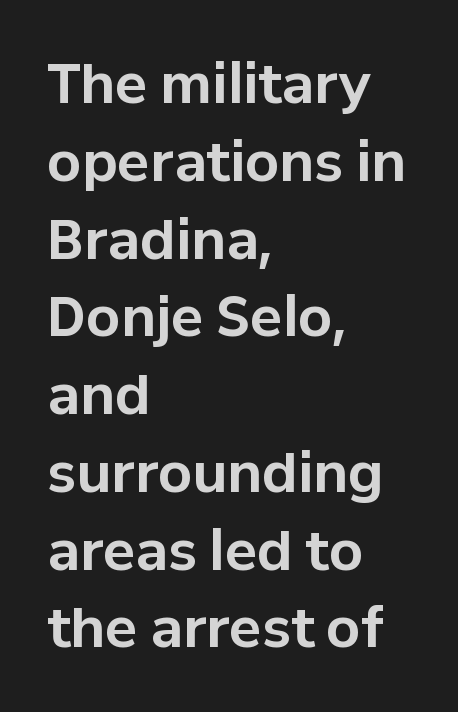
You could not count columns in this text — the font is proportionally spaced. Typeset ragged right — the left edge is the straight one. The lines sit at an ordinary, default distance from one another. You could call the tracking neutral — neither tight nor loose.
